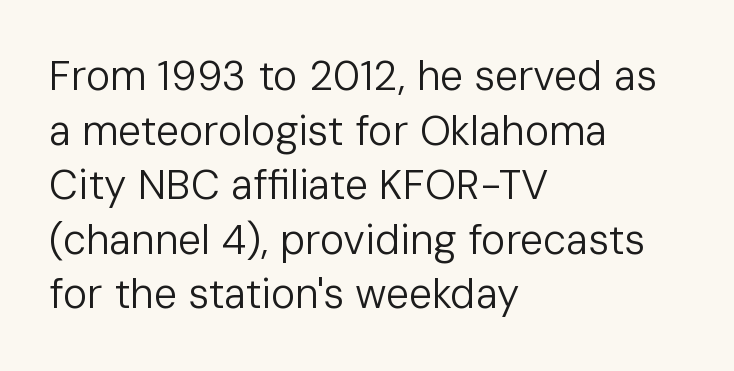
Q: Is the text bold? A: No.
Q: Is the text italic (slanted)? A: No, it is upright.
Q: Is the typeface a serif or a sans-serif typeface? A: Sans-serif.
Q: Is the text underlined? A: No.
Q: How is the paragraph aligned? A: Left-aligned.
Q: Is the spacing between letters normal or unusually wide? A: Normal.
Q: Is the spacing between lines tight, normal or loose? A: Normal.
Q: Width (condensed, normal, or wide)? A: Normal.
Q: Stroke contrast? A: Low.
Q: x-height? A: Medium.
Q: Monospaced? A: No.
